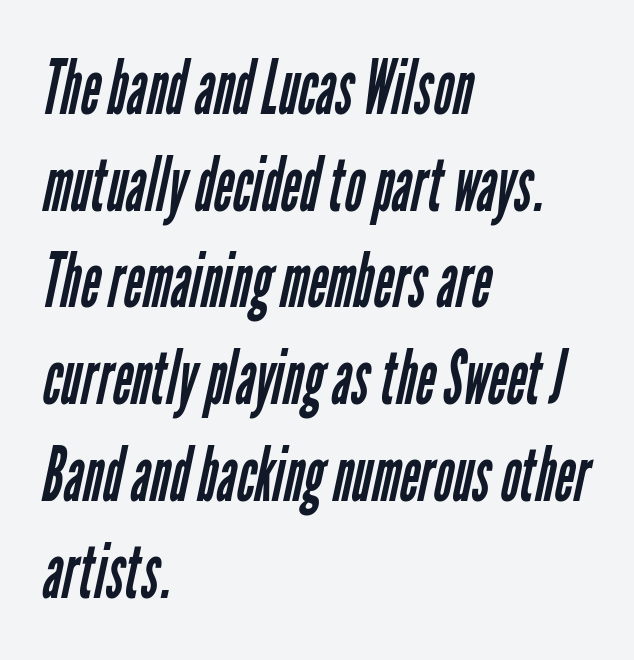
The image shows 75 px regular-weight, condensed sans-serif type; set left-aligned, normal line spacing (1.29x), normal letter spacing, not underlined; low stroke contrast and a medium x-height.
